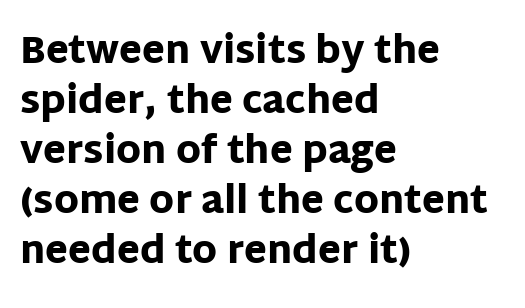
{"serif": "no", "italic": "no", "bold": "yes", "weight": "heavy", "width": "normal", "stroke_contrast": "low", "x_height": "large", "monospaced": "no", "underline": "no", "align": "left", "line_spacing": "normal", "line_spacing_ratio": 1.35, "letter_spacing": "normal", "letter_spacing_em": 0.0, "glyph_px": 37}
